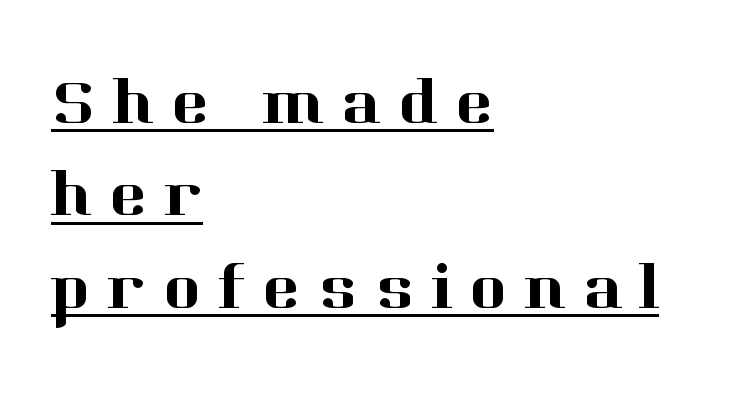
Q: Is the text italic (slanted)? A: No, it is upright.
Q: Is the typeface a serif or a sans-serif typeface? A: Serif.
Q: Is the text underlined? A: Yes.
Q: How is the paragraph aligned? A: Left-aligned.
Q: Is the spacing between letters normal or unusually wide? A: Unusually wide.
Q: Is the spacing between lines tight, normal or loose? A: Normal.
Q: Width (condensed, normal, or wide)? A: Normal.
Q: Stroke contrast? A: High.
Q: x-height? A: Medium.
Q: Monospaced? A: No.
